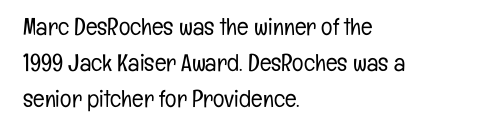
The image shows 24 px text type, upright; set left-aligned, normal line spacing (1.49x), normal letter spacing, not underlined.
